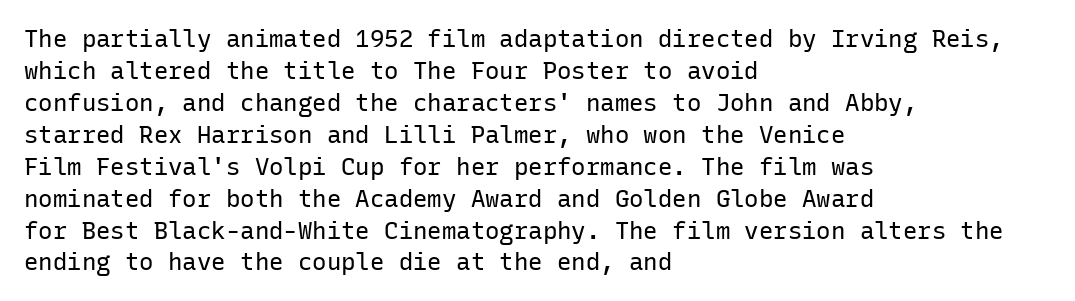
{"italic": "no", "bold": "no", "underline": "no", "align": "left", "line_spacing": "normal", "line_spacing_ratio": 1.33, "letter_spacing": "normal", "letter_spacing_em": 0.0, "glyph_px": 24}
